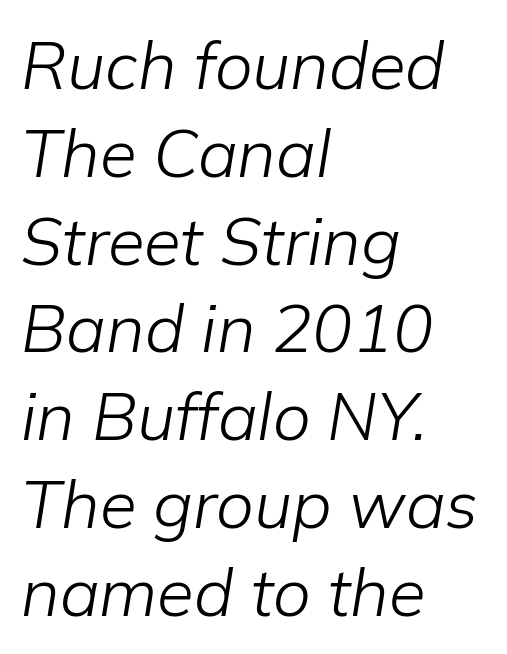
{"italic": "yes", "lean": "right", "slant_degrees": 9, "bold": "no", "weight": "light", "width": "normal", "stroke_contrast": "low", "x_height": "medium", "monospaced": "no", "underline": "no", "align": "left", "line_spacing": "normal", "line_spacing_ratio": 1.31, "letter_spacing": "normal", "letter_spacing_em": 0.0, "glyph_px": 67}
